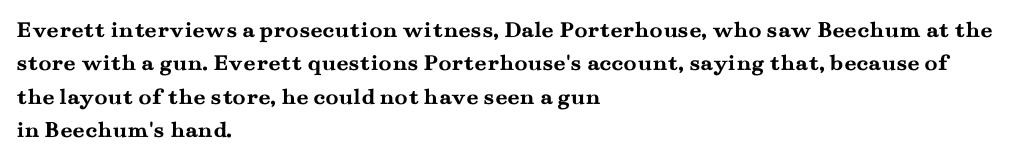
{"italic": "no", "bold": "yes", "underline": "no", "align": "left", "line_spacing": "normal", "line_spacing_ratio": 1.39, "letter_spacing": "normal", "letter_spacing_em": 0.0, "glyph_px": 24}
